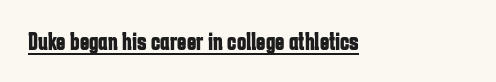
Q: Is the text bold? A: Yes.
Q: Is the text italic (slanted)? A: No, it is upright.
Q: Is the text underlined? A: Yes.
Q: Is the spacing between letters normal or unusually wide? A: Normal.
